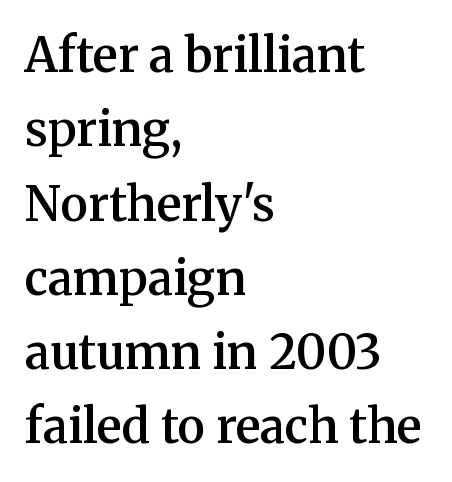
{"serif": "yes", "italic": "no", "bold": "semi", "weight": "semibold", "width": "normal", "stroke_contrast": "medium", "x_height": "medium", "monospaced": "no", "underline": "no", "align": "left", "line_spacing": "normal", "line_spacing_ratio": 1.58, "letter_spacing": "normal", "letter_spacing_em": 0.0, "glyph_px": 47}
